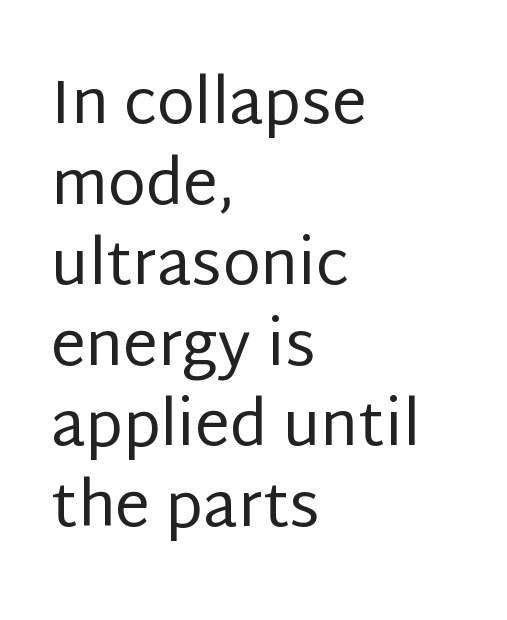
Q: Is the text bold? A: No.
Q: Is the text italic (slanted)? A: No, it is upright.
Q: Is the typeface a serif or a sans-serif typeface? A: Sans-serif.
Q: Is the text underlined? A: No.
Q: How is the paragraph aligned? A: Left-aligned.
Q: Is the spacing between letters normal or unusually wide? A: Normal.
Q: Is the spacing between lines tight, normal or loose? A: Normal.
Q: Width (condensed, normal, or wide)? A: Normal.
Q: Stroke contrast? A: Low.
Q: x-height? A: Large.
Q: Monospaced? A: No.
